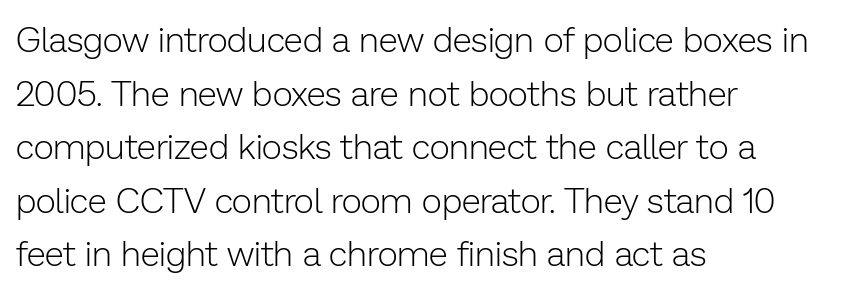
{"serif": "no", "italic": "no", "bold": "no", "weight": "light", "width": "normal", "stroke_contrast": "low", "x_height": "medium", "monospaced": "no", "underline": "no", "align": "left", "line_spacing": "normal", "line_spacing_ratio": 1.53, "letter_spacing": "normal", "letter_spacing_em": 0.0, "glyph_px": 35}
